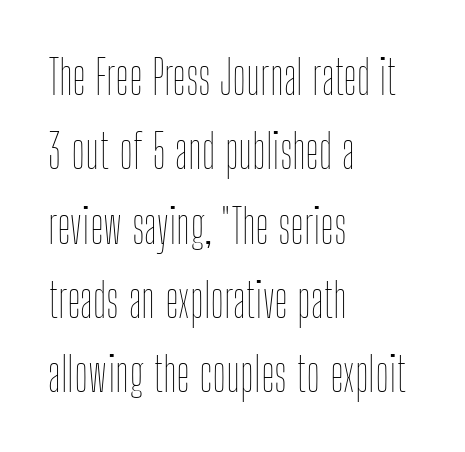
The image shows 47 px thin, condensed type, upright; set left-aligned, normal line spacing (1.58x), normal letter spacing, not underlined; low stroke contrast and a medium x-height.
